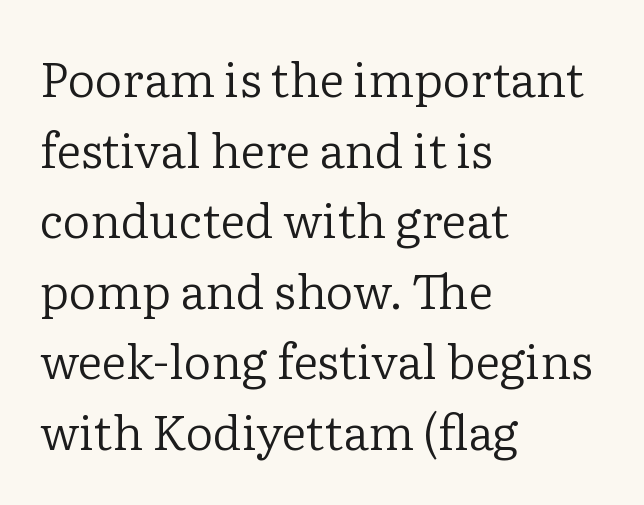
{"serif": "yes", "italic": "no", "bold": "no", "weight": "regular", "width": "normal", "stroke_contrast": "low", "x_height": "medium", "monospaced": "no", "underline": "no", "align": "left", "line_spacing": "normal", "line_spacing_ratio": 1.47, "letter_spacing": "normal", "letter_spacing_em": 0.0, "glyph_px": 48}
